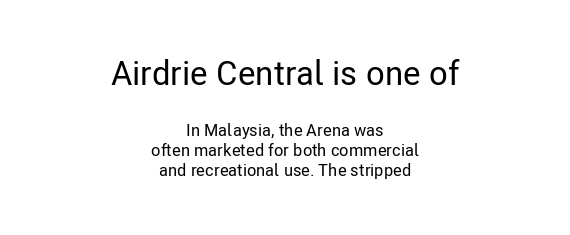
Alignment: centered. It's the straight-up-and-down kind of type. A clean baseline with only descenders dipping below it. Nope, no serifs anywhere on these letters. Tracking value appears to be zero — textbook default spacing.
